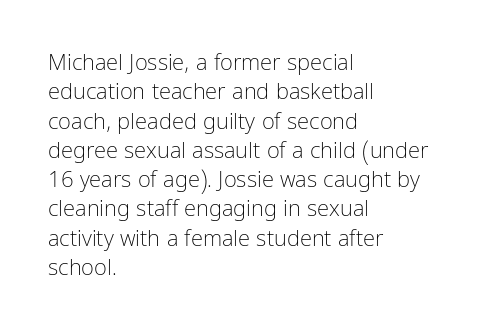
The image shows 22 px text type, upright; set left-aligned, normal line spacing (1.33x), normal letter spacing, not underlined.
